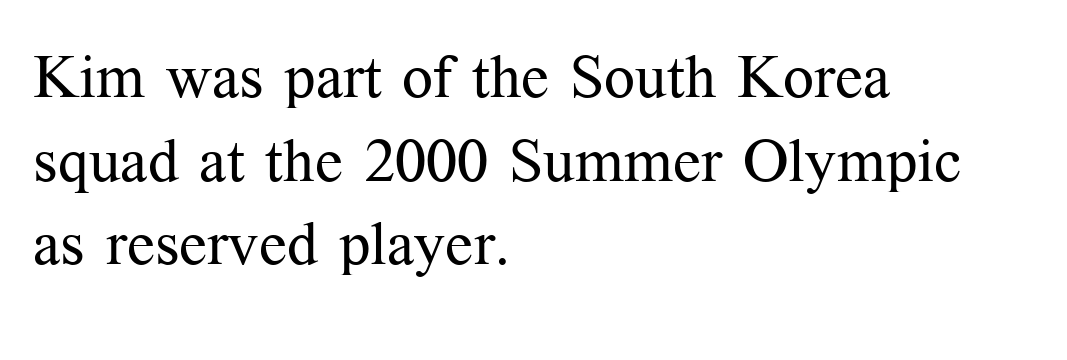
{"serif": "yes", "italic": "no", "bold": "no", "weight": "regular", "width": "normal", "stroke_contrast": "medium", "x_height": "medium", "monospaced": "no", "underline": "no", "align": "left", "line_spacing": "normal", "line_spacing_ratio": 1.37, "letter_spacing": "normal", "letter_spacing_em": 0.0, "glyph_px": 61}
